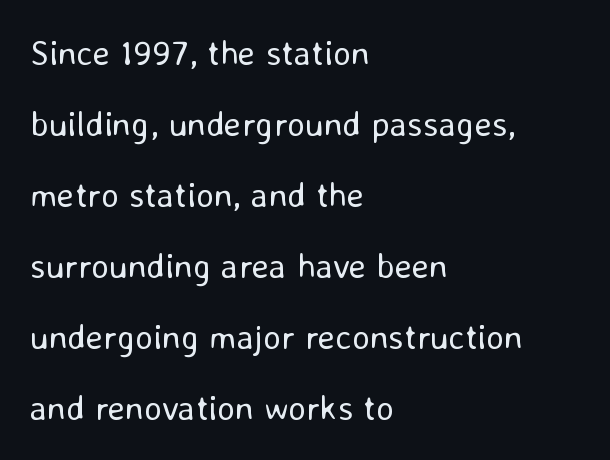
Vertical stems look standard width or narrower in stroke. Looks like regular typesetting: each glyph gets only the width it needs. How are the letters spaced? Ordinarily, with no added tracking. Loosely led — the rows are spread out. No word sits above an underline. Serifs: no, the terminals of the letterforms are clean.
